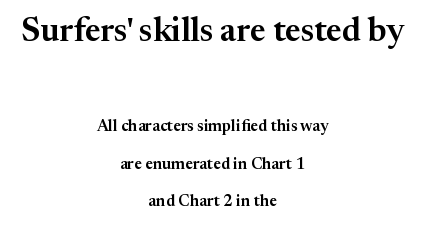
The image shows 33 px serif type, upright; set centered, loose line spacing (2.33x), normal letter spacing, not underlined; the first (top) block is 2.06x larger; medium stroke contrast and a medium x-height.
